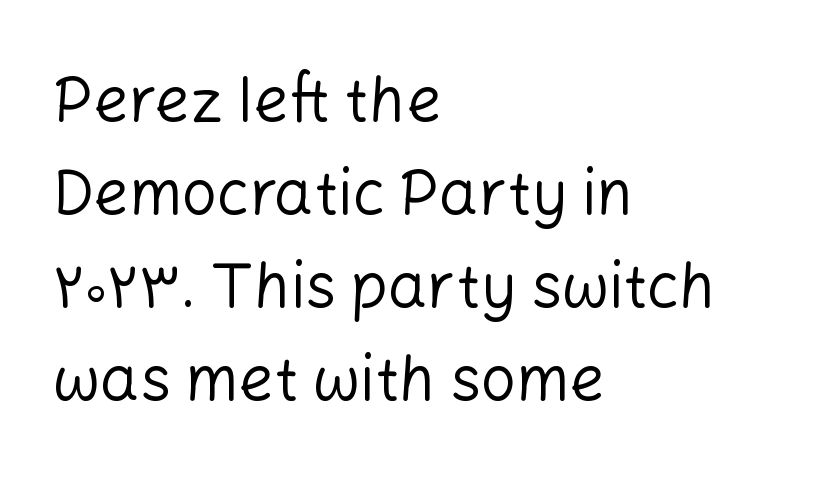
The rendering uses natural spacing where letterforms have individual widths. No feet cap the strokes, marking this as sans-serif type. No extra tracking has been applied to these lines. Line spacing here is normal. If you drew a ruler down the left edge, every line would touch it. Descenders hang freely into open space.
